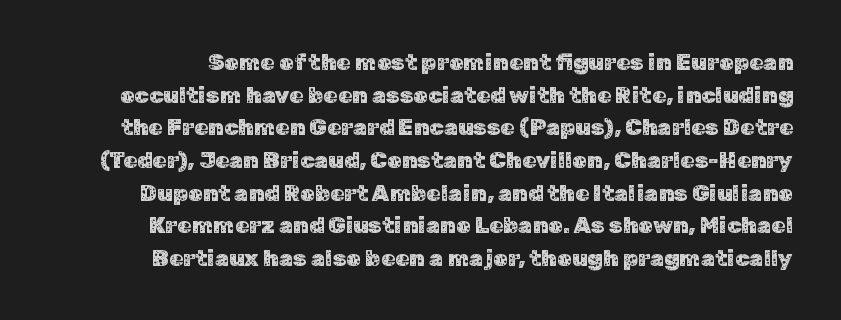
Q: Is the text italic (slanted)? A: No, it is upright.
Q: Is the text underlined? A: No.
Q: Is the spacing between letters normal or unusually wide? A: Normal.
Q: Is the spacing between lines tight, normal or loose? A: Normal.
